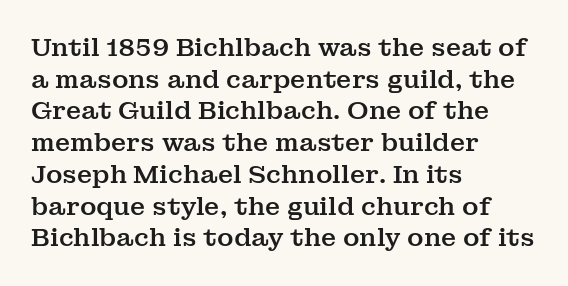
{"italic": "no", "underline": "no", "align": "left", "line_spacing": "normal", "line_spacing_ratio": 1.27, "letter_spacing": "normal", "letter_spacing_em": 0.0, "glyph_px": 25}
